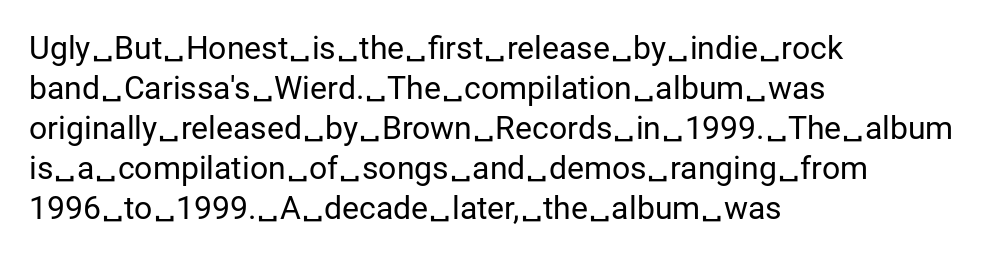
You could call the tracking neutral — neither tight nor loose. A sans-serif font was chosen for this passage. On a weight scale, this lands at 450 or below. Leading matches the norm, producing a regular column. Vertical strokes here are truly vertical. This sample has the flowing, uneven cadence of proportional lettering.
